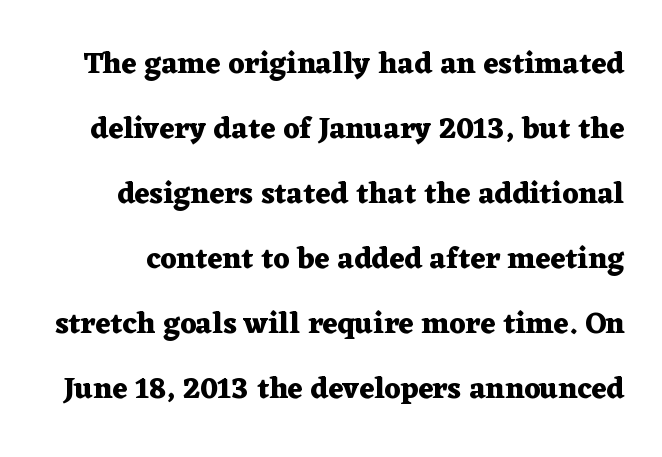
The image shows 30 px heavy, wide serif type, upright; set loose line spacing (2.17x), normal letter spacing, not underlined; medium stroke contrast and a medium x-height.
